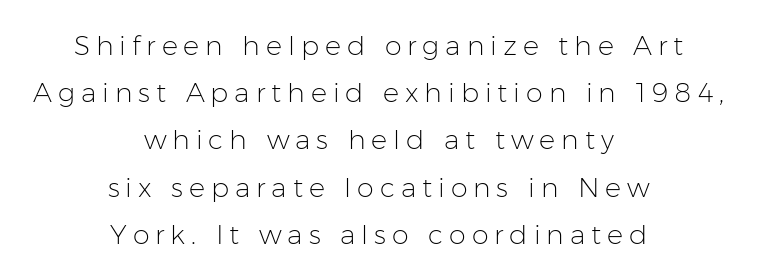
The typography opts for an upright posture over an oblique one. No extra ink here — the face is not bold. The type is letterspaced generously, with wide tracking. Every row of glyphs is offset so its center matches the block's center.
